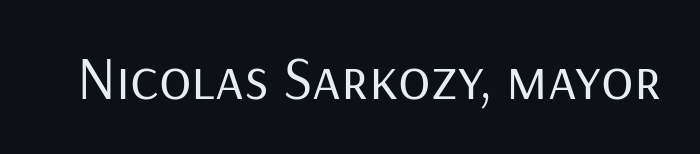
{"serif": "no", "italic": "no", "bold": "no", "weight": "regular", "width": "normal", "stroke_contrast": "low", "x_height": "medium", "monospaced": "no", "underline": "no", "letter_spacing": "normal", "letter_spacing_em": 0.0, "glyph_px": 60}
